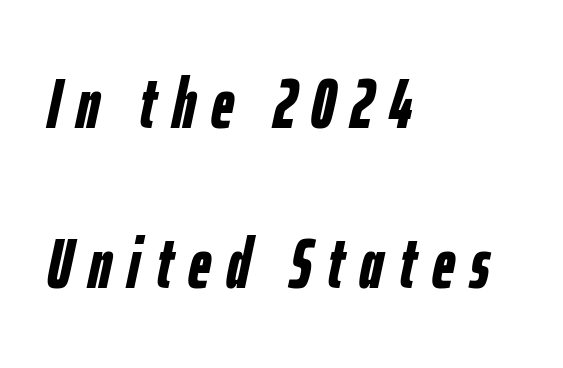
Q: Is the text bold? A: Yes.
Q: Is the text italic (slanted)? A: Yes, it leans right by about 12 degrees.
Q: Is the text underlined? A: No.
Q: How is the paragraph aligned? A: Left-aligned.
Q: Is the spacing between letters normal or unusually wide? A: Unusually wide.
Q: Is the spacing between lines tight, normal or loose? A: Loose.
Q: Width (condensed, normal, or wide)? A: Condensed.
Q: Stroke contrast? A: Low.
Q: x-height? A: Medium.
Q: Monospaced? A: No.
